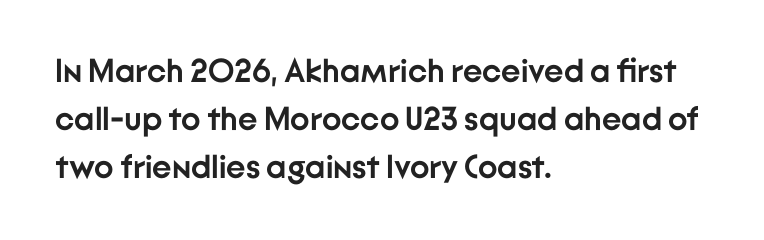
{"serif": "no", "italic": "no", "bold": "yes", "weight": "semibold", "width": "normal", "stroke_contrast": "low", "x_height": "medium", "monospaced": "no", "underline": "no", "align": "left", "line_spacing": "normal", "line_spacing_ratio": 1.45, "letter_spacing": "normal", "letter_spacing_em": 0.0, "glyph_px": 33}
